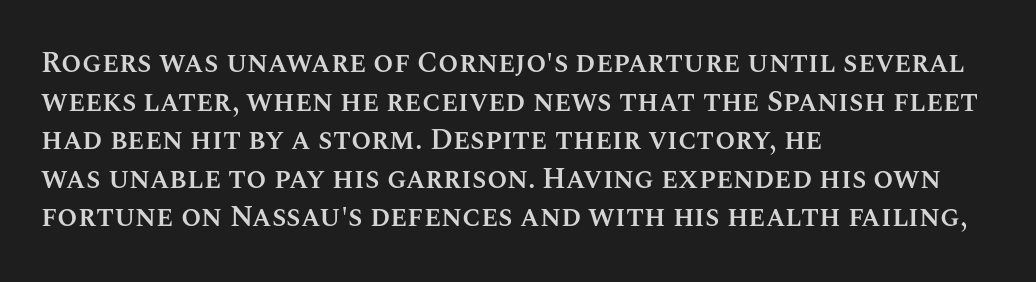
Q: Is the text bold? A: Semi-bold.
Q: Is the text italic (slanted)? A: No, it is upright.
Q: Is the text underlined? A: No.
Q: How is the paragraph aligned? A: Left-aligned.
Q: Is the spacing between letters normal or unusually wide? A: Normal.
Q: Is the spacing between lines tight, normal or loose? A: Normal.
Q: Width (condensed, normal, or wide)? A: Normal.
Q: Stroke contrast? A: Medium.
Q: x-height? A: Large.
Q: Monospaced? A: No.
